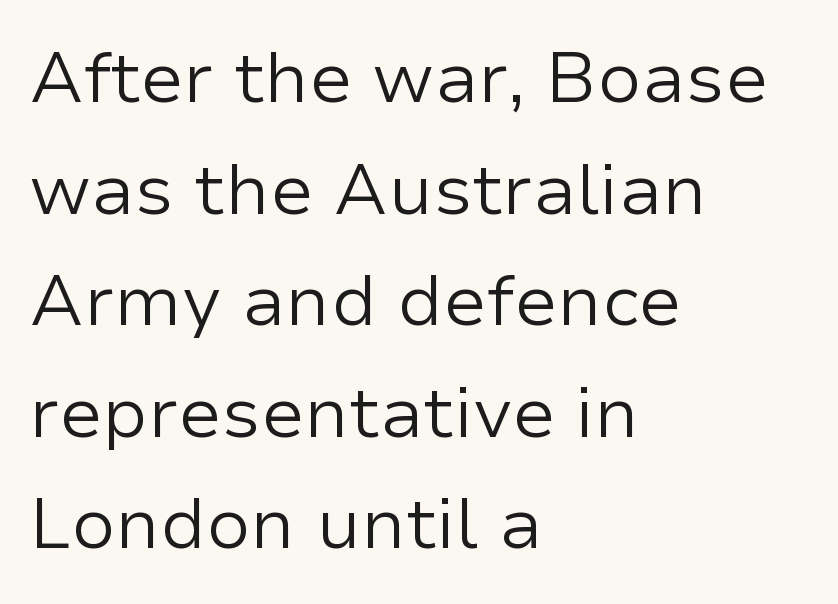
Q: Is the text bold? A: No.
Q: Is the text italic (slanted)? A: No, it is upright.
Q: Is the typeface a serif or a sans-serif typeface? A: Sans-serif.
Q: Is the text underlined? A: No.
Q: How is the paragraph aligned? A: Left-aligned.
Q: Is the spacing between letters normal or unusually wide? A: Normal.
Q: Is the spacing between lines tight, normal or loose? A: Normal.
Q: Width (condensed, normal, or wide)? A: Normal.
Q: Stroke contrast? A: Low.
Q: x-height? A: Medium.
Q: Monospaced? A: No.
